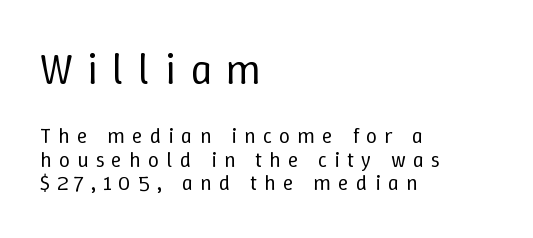
Q: Is the text bold? A: No.
Q: Is the text italic (slanted)? A: No, it is upright.
Q: Is the text underlined? A: No.
Q: How is the paragraph aligned? A: Left-aligned.
Q: Is the spacing between letters normal or unusually wide? A: Unusually wide.
Q: Is the spacing between lines tight, normal or loose? A: Tight.
Q: Which block of text is set in a larger size, the first (top) or the second (bottom)? A: The first (top) one.
Q: Width (condensed, normal, or wide)? A: Normal.
Q: Stroke contrast? A: Low.
Q: x-height? A: Medium.
Q: Monospaced? A: No.
